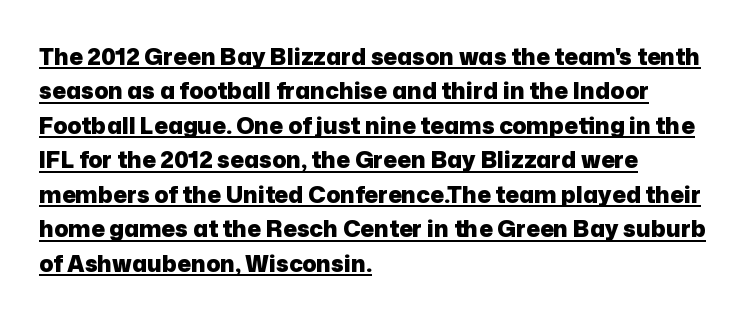
{"italic": "no", "bold": "yes", "underline": "yes", "align": "left", "line_spacing": "normal", "line_spacing_ratio": 1.5, "letter_spacing": "normal", "letter_spacing_em": 0.0, "glyph_px": 23}
